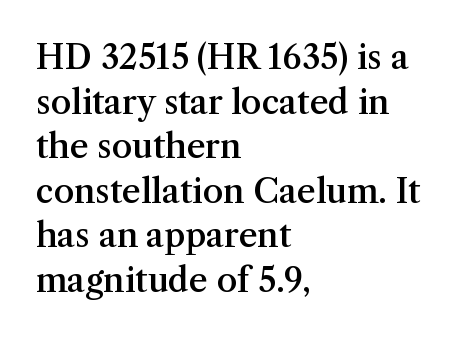
{"serif": "yes", "italic": "no", "bold": "semi", "weight": "semibold", "width": "normal", "stroke_contrast": "medium", "x_height": "medium", "monospaced": "no", "underline": "no", "align": "left", "line_spacing": "normal", "line_spacing_ratio": 1.35, "letter_spacing": "normal", "letter_spacing_em": 0.0, "glyph_px": 33}
